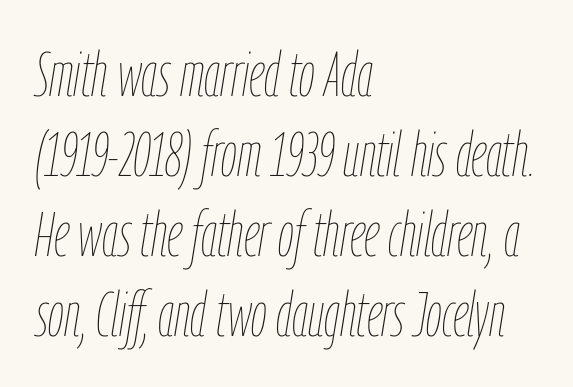
The image shows 63 px thin, condensed type, italic (leaning right); set left-aligned, normal line spacing (1.27x), normal letter spacing, not underlined; low stroke contrast and a medium x-height.
